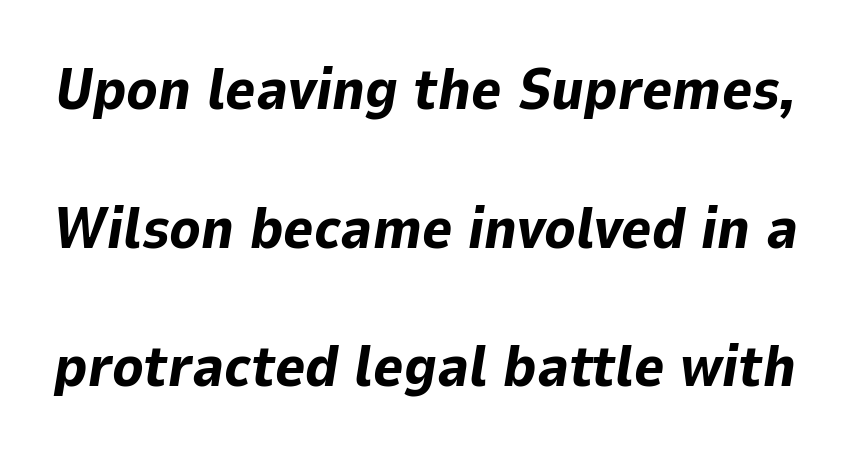
The image shows 58 px bold type, italic (leaning right); set loose line spacing (2.39x), normal letter spacing, not underlined; low stroke contrast and a medium x-height.
